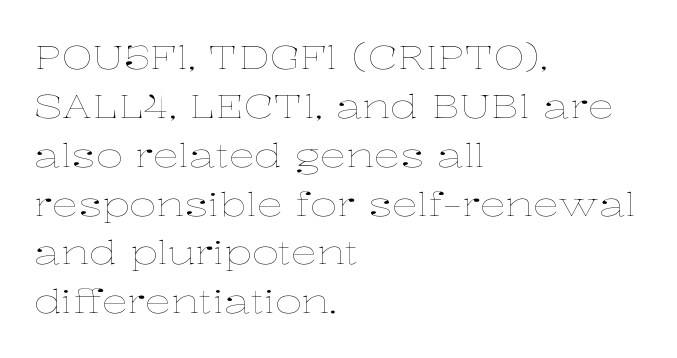
The image shows 33 px thin, wide type, upright; set left-aligned, normal line spacing (1.48x), normal letter spacing, not underlined; low stroke contrast and a medium x-height.
